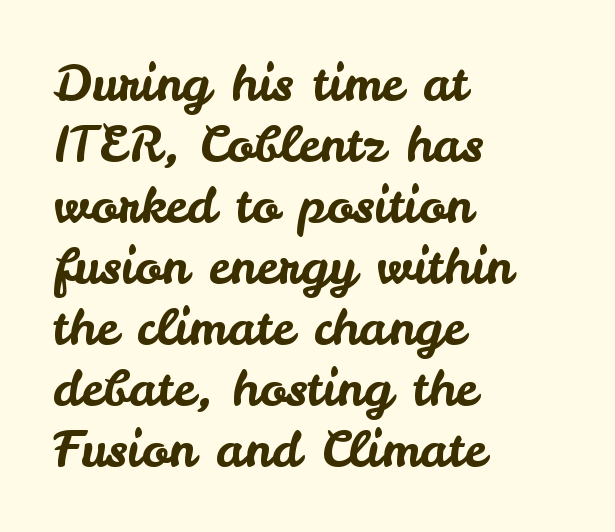
Q: Is the text italic (slanted)? A: Yes.
Q: Is the typeface a serif or a sans-serif typeface? A: Sans-serif.
Q: Is the text underlined? A: No.
Q: How is the paragraph aligned? A: Left-aligned.
Q: Is the spacing between letters normal or unusually wide? A: Normal.
Q: Width (condensed, normal, or wide)? A: Normal.
Q: Stroke contrast? A: Low.
Q: x-height? A: Small.
Q: Monospaced? A: No.
